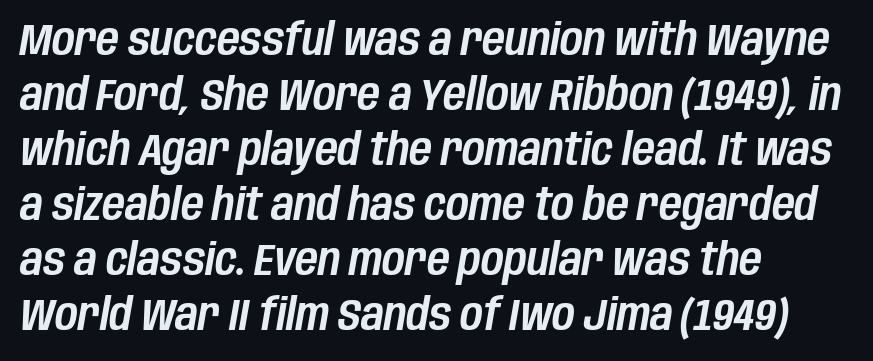
Q: Is the text italic (slanted)? A: Yes, it leans right by about 10 degrees.
Q: Is the text underlined? A: No.
Q: How is the paragraph aligned? A: Left-aligned.
Q: Is the spacing between letters normal or unusually wide? A: Normal.
Q: Is the spacing between lines tight, normal or loose? A: Normal.
Q: Width (condensed, normal, or wide)? A: Condensed.
Q: Stroke contrast? A: Low.
Q: x-height? A: Large.
Q: Monospaced? A: No.
